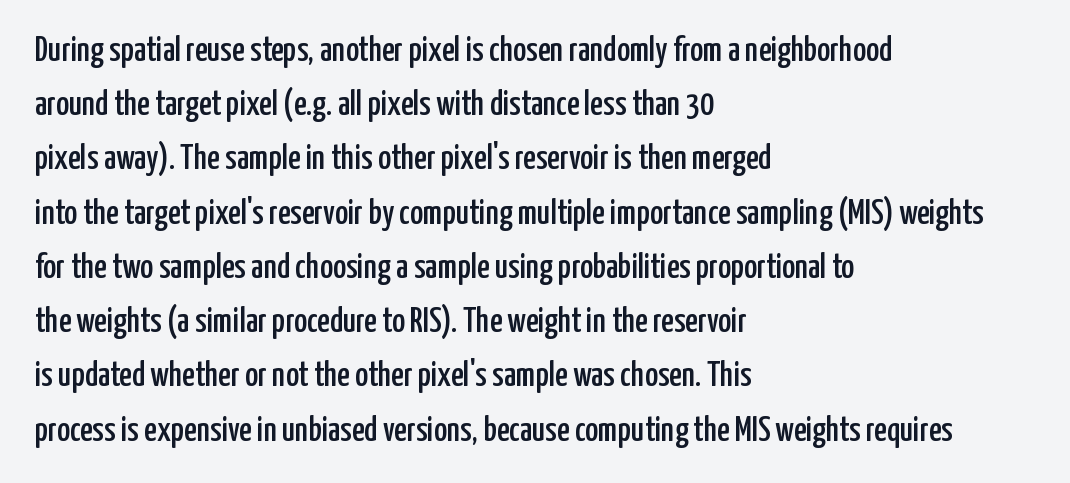
The image shows 35 px condensed sans-serif type, upright; set left-aligned, normal line spacing (1.55x), normal letter spacing, not underlined; low stroke contrast and a medium x-height.
